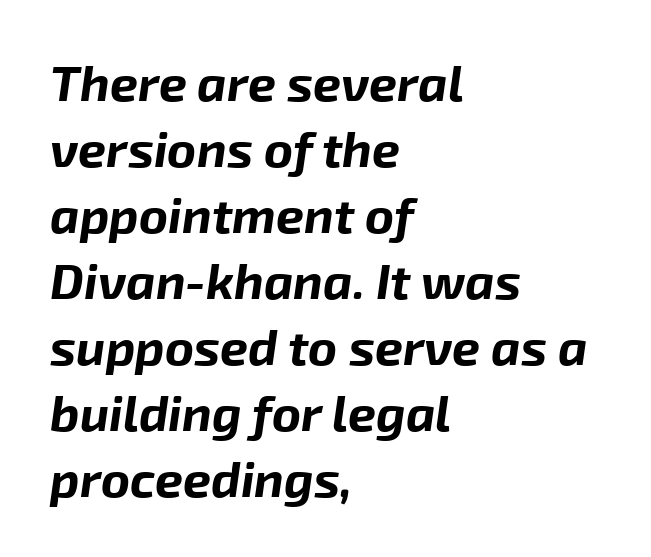
The image shows 50 px bold type, italic (leaning right); set left-aligned, normal line spacing (1.32x), normal letter spacing, not underlined; low stroke contrast and a medium x-height.
